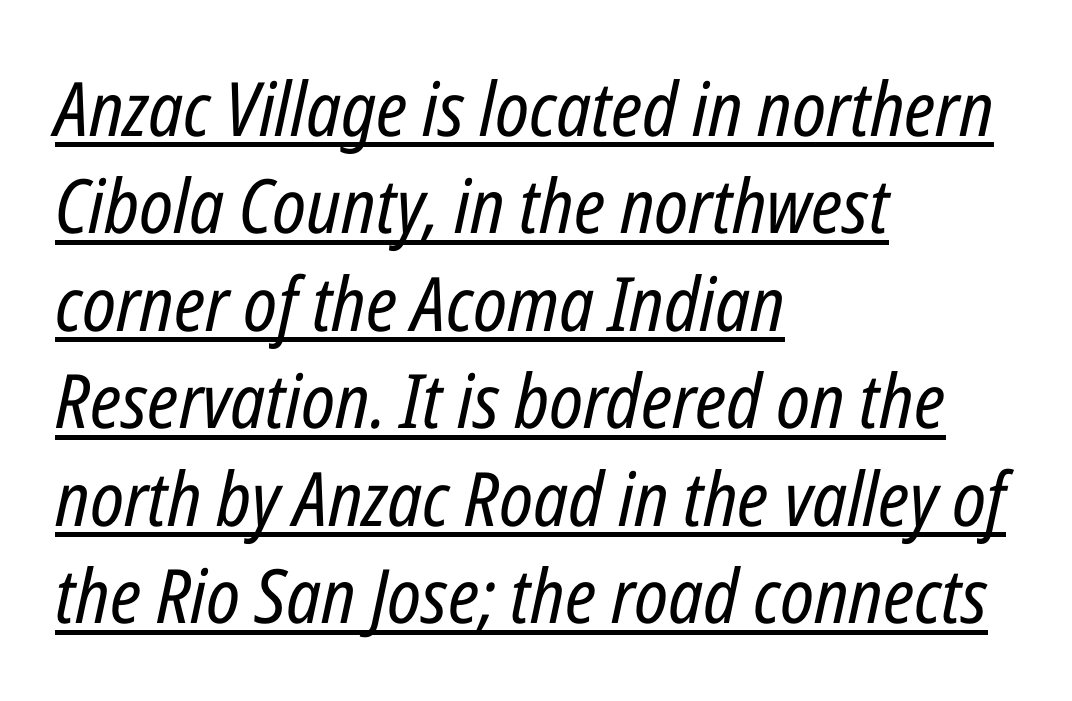
The words here are underlined. A student would call this left alignment; a typographer would say flush left, rag right. These lines were composed using italics. The line-height multiplier appears to be the usual default.
